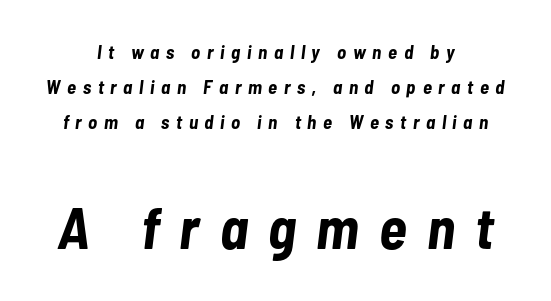
Is the type bold? Yes — the strokes are clearly thick and heavy. This rendering widens character spacing well past its baseline value. A bare baseline throughout the passage. These lines were composed using italics.
